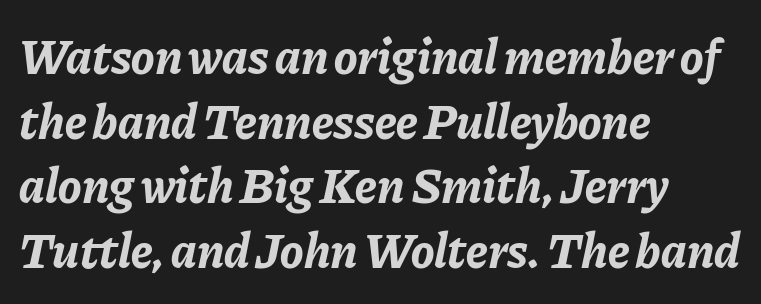
Q: Is the text bold? A: Yes.
Q: Is the text italic (slanted)? A: Yes, it leans right by about 11 degrees.
Q: Is the text underlined? A: No.
Q: How is the paragraph aligned? A: Left-aligned.
Q: Is the spacing between letters normal or unusually wide? A: Normal.
Q: Is the spacing between lines tight, normal or loose? A: Normal.
Q: Width (condensed, normal, or wide)? A: Normal.
Q: Stroke contrast? A: Low.
Q: x-height? A: Medium.
Q: Monospaced? A: No.
